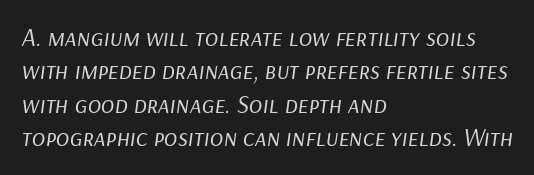
The weight would be labelled regular, book, light, or lighter still. Each word holds together tightly as a unit, with standard inter-letter gaps. The specimen omits any rule beneath the text block's lines. If you measured baseline to baseline, you'd find a middling distance. If you drew a line through each stem, it would be angled. In CSS terms this would be text-align: left.
